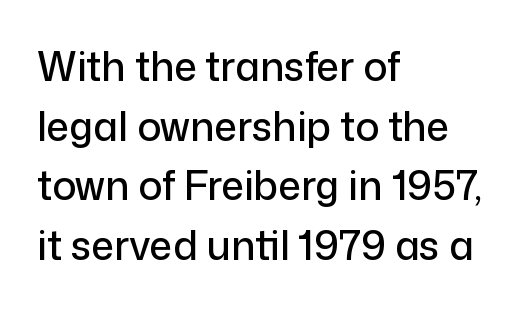
{"serif": "no", "italic": "no", "width": "normal", "stroke_contrast": "low", "x_height": "medium", "monospaced": "no", "underline": "no", "align": "left", "line_spacing": "normal", "line_spacing_ratio": 1.49, "letter_spacing": "normal", "letter_spacing_em": 0.0, "glyph_px": 40}
